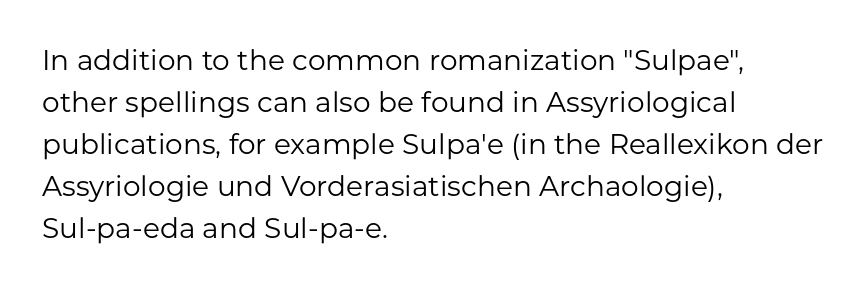
{"serif": "no", "italic": "no", "bold": "no", "weight": "regular", "width": "normal", "stroke_contrast": "low", "x_height": "medium", "monospaced": "no", "underline": "no", "align": "left", "line_spacing": "normal", "line_spacing_ratio": 1.5, "letter_spacing": "normal", "letter_spacing_em": 0.0, "glyph_px": 28}
